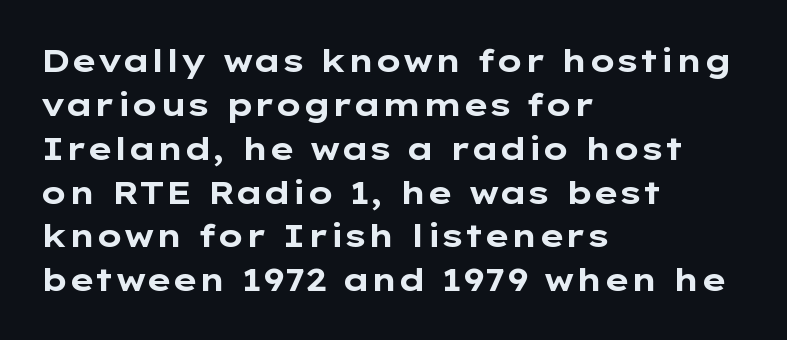
The characters look thick and weighty, a clear bold. Each row of text sits above clean, open space. The letters stand upright; this is a roman face. The letters carry no serifs — their stems end cleanly without finishing strokes. Tracking here is standard; glyphs follow each other at the usual distance.
